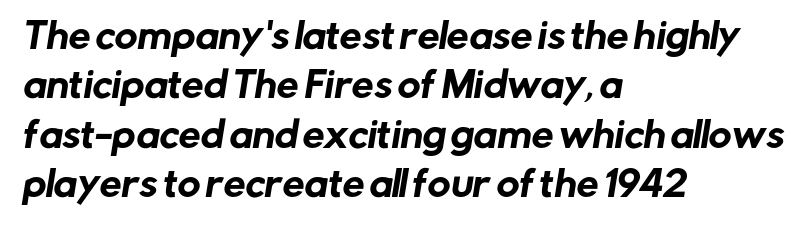
{"serif": "no", "width": "normal", "stroke_contrast": "low", "x_height": "medium", "monospaced": "no", "underline": "no", "align": "left", "line_spacing": "normal", "line_spacing_ratio": 1.41, "letter_spacing": "normal", "letter_spacing_em": 0.0, "glyph_px": 35}
